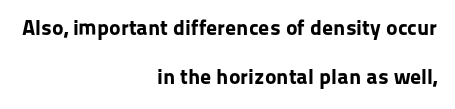
The strokes are fattened all the way to bold. Reading down the block, your eye finds every line finishing at a fixed right position. Leading is clearly above the norm, producing a sparse column. Honestly, there is no underline to notice here at all. These lines keep a tight, regular rhythm from letter to letter.
